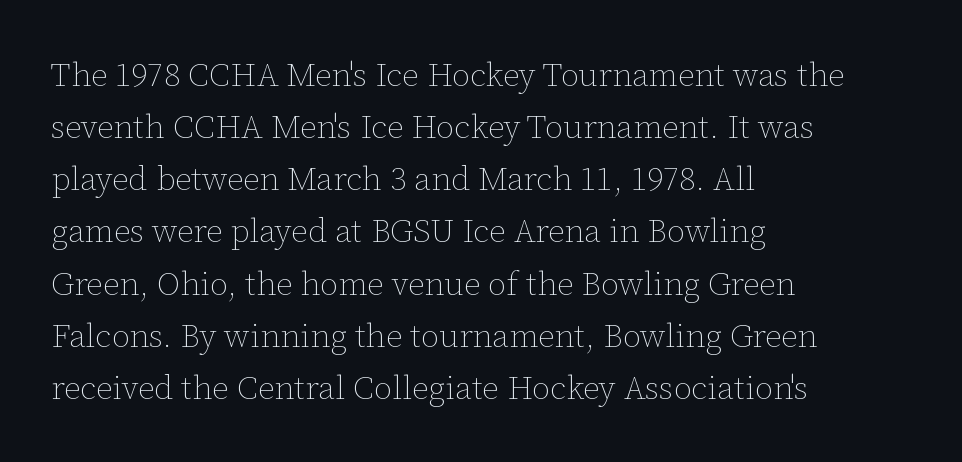
{"italic": "no", "bold": "no", "weight": "thin", "width": "normal", "stroke_contrast": "low", "x_height": "medium", "monospaced": "no", "underline": "no", "align": "left", "line_spacing": "normal", "line_spacing_ratio": 1.58, "letter_spacing": "normal", "letter_spacing_em": 0.0, "glyph_px": 33}
